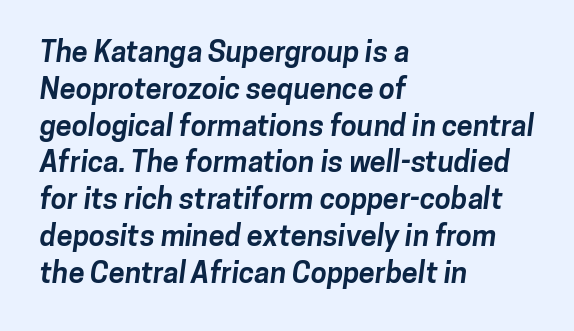
Are there feet on the stems? There aren't — it's a sans. The letterforms sit shoulder to shoulder at normal distance. A dark, heavy texture on the line: the type is bold. Compared with a centered layout, this one pins lines to the left instead.
